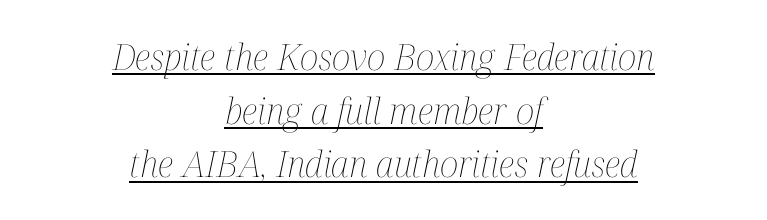
Q: Is the text bold? A: No.
Q: Is the text italic (slanted)? A: Yes, it leans right by about 12 degrees.
Q: Is the text underlined? A: Yes.
Q: How is the paragraph aligned? A: Centered.
Q: Is the spacing between letters normal or unusually wide? A: Normal.
Q: Is the spacing between lines tight, normal or loose? A: Normal.
Q: Width (condensed, normal, or wide)? A: Condensed.
Q: Stroke contrast? A: Medium.
Q: x-height? A: Medium.
Q: Monospaced? A: No.
